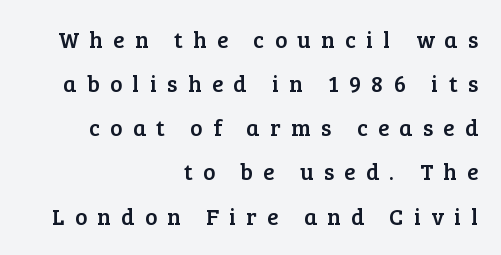
The image shows 23 px text type, upright; set right-aligned, loose line spacing (1.92x), unusually wide letter spacing (+0.45 em), not underlined.
